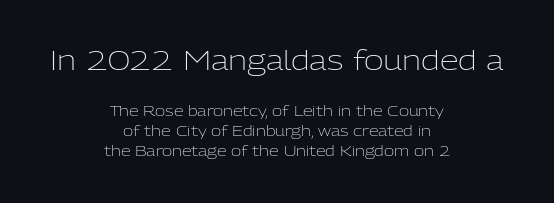
{"italic": "no", "bold": "no", "underline": "no", "align": "center", "line_spacing": "normal", "line_spacing_ratio": 1.4, "letter_spacing": "normal", "letter_spacing_em": 0.0, "larger_block": "first", "size_ratio": 1.93, "glyph_px": 27}
